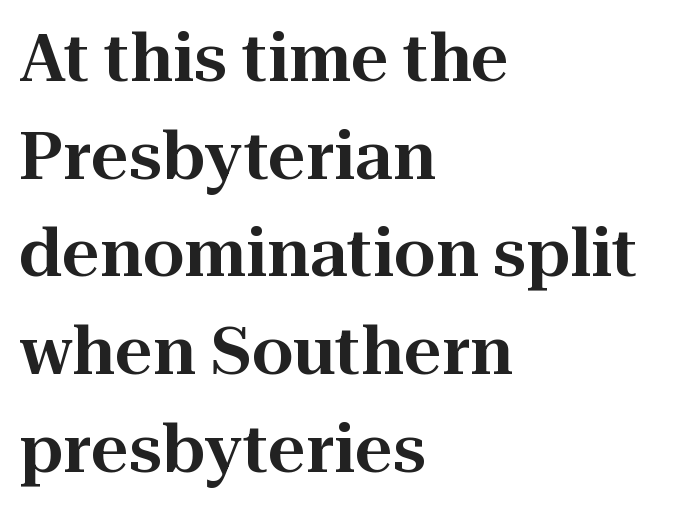
{"serif": "yes", "italic": "no", "width": "normal", "stroke_contrast": "high", "x_height": "medium", "monospaced": "no", "underline": "no", "align": "left", "line_spacing": "normal", "line_spacing_ratio": 1.48, "letter_spacing": "normal", "letter_spacing_em": 0.0, "glyph_px": 66}
